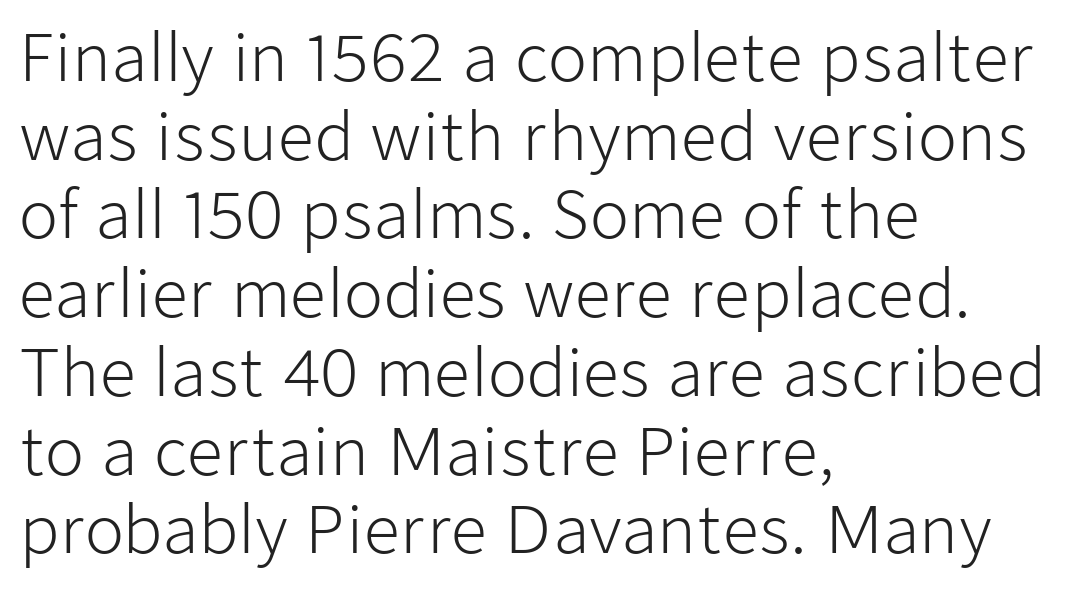
Typeset ragged right — the left edge is the straight one. Has an underline been added? It has not. Nope, not italic — everything's standing straight. On a weight scale, this lands at 450 or below.
